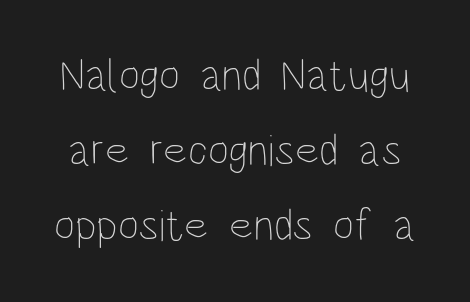
{"italic": "no", "bold": "no", "weight": "thin", "width": "condensed", "stroke_contrast": "low", "x_height": "large", "monospaced": "no", "underline": "no", "line_spacing": "normal", "line_spacing_ratio": 1.67, "letter_spacing": "normal", "letter_spacing_em": 0.0, "glyph_px": 45}
